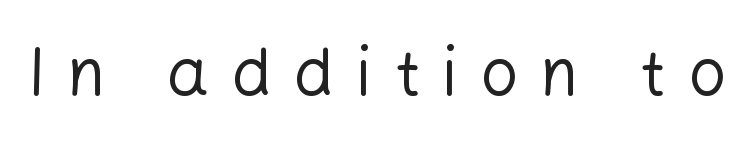
The face used here is rendered with a markedly widened letterfit. Is the stroke heavy? The answer is a plain regular-or-lighter. The gap between lines stays unmarked. Every stem runs plumb, perpendicular to the baseline. Nope, no serifs anywhere on these letters.
